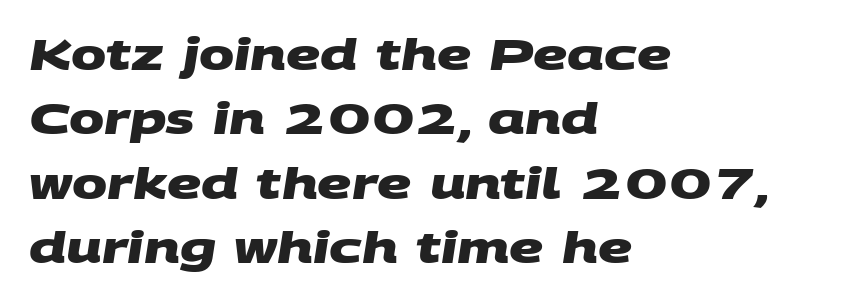
{"serif": "no", "bold": "yes", "weight": "heavy", "width": "wide", "stroke_contrast": "medium", "x_height": "large", "monospaced": "no", "underline": "no", "align": "left", "line_spacing": "normal", "line_spacing_ratio": 1.53, "letter_spacing": "normal", "letter_spacing_em": 0.0, "glyph_px": 42}
